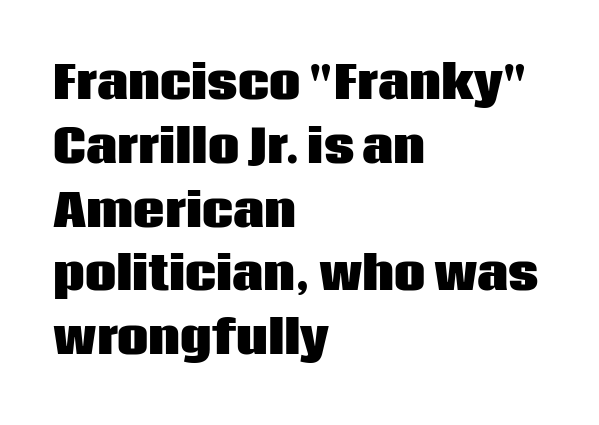
The image shows 44 px heavy sans-serif type, upright; set left-aligned, normal line spacing (1.45x), normal letter spacing, not underlined; low stroke contrast and a large x-height.
